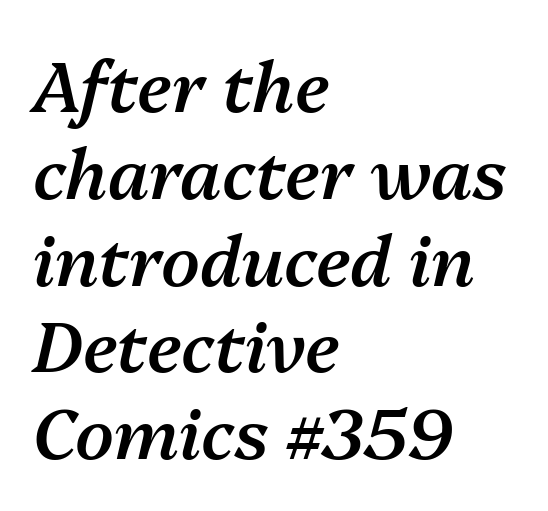
Q: Is the text bold? A: Semi-bold.
Q: Is the text italic (slanted)? A: Yes, it leans right by about 13 degrees.
Q: Is the text underlined? A: No.
Q: How is the paragraph aligned? A: Left-aligned.
Q: Is the spacing between letters normal or unusually wide? A: Normal.
Q: Width (condensed, normal, or wide)? A: Normal.
Q: Stroke contrast? A: Medium.
Q: x-height? A: Medium.
Q: Monospaced? A: No.
